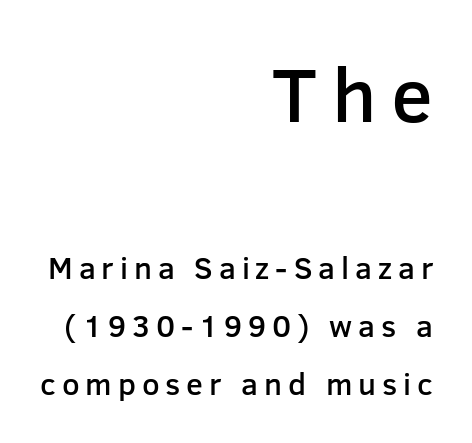
{"serif": "no", "italic": "no", "bold": "semi", "weight": "semibold", "width": "normal", "stroke_contrast": "low", "x_height": "medium", "monospaced": "no", "underline": "no", "align": "right", "line_spacing_ratio": 1.87, "larger_block": "first", "size_ratio": 2.48, "glyph_px": 77}
